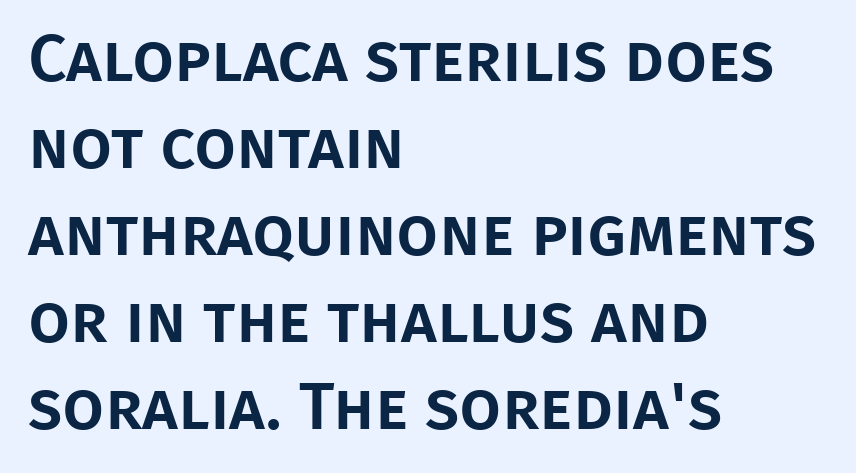
The image shows 67 px sans-serif type, upright; set left-aligned, normal line spacing (1.3x), normal letter spacing, not underlined; low stroke contrast and a large x-height.
